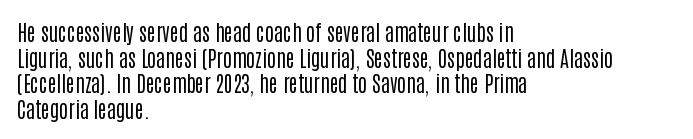
Does extra space separate the letters? No, they use regular spacing. The passage is arranged the way most books set body copy — flush left. The area under the type is left untouched. The face looks like a standard text weight, possibly lighter. Notice how the stems are strictly vertical — no italics here.
